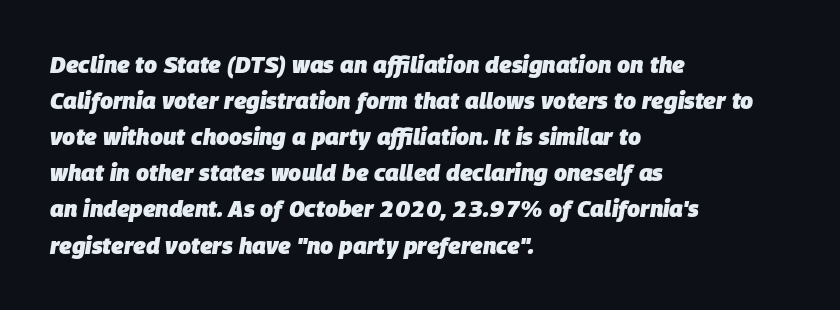
The image shows 23 px bold type, italic (leaning right); set left-aligned, normal line spacing (1.57x), normal letter spacing, not underlined.
